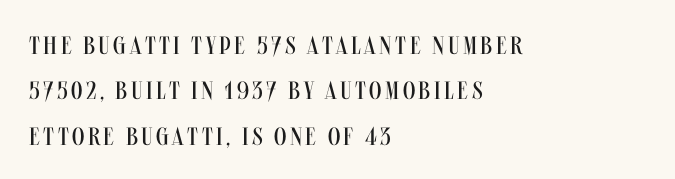
The image shows 25 px text type, upright; set left-aligned, line spacing 1.82x, not underlined.
